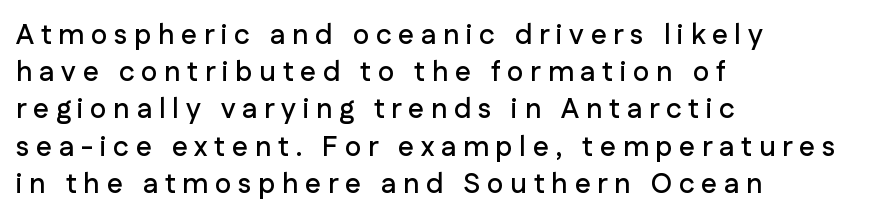
{"serif": "no", "italic": "no", "width": "normal", "stroke_contrast": "low", "x_height": "medium", "monospaced": "no", "underline": "no", "align": "left", "line_spacing": "normal", "line_spacing_ratio": 1.33, "letter_spacing": "wide", "letter_spacing_em": 0.24, "glyph_px": 28}
